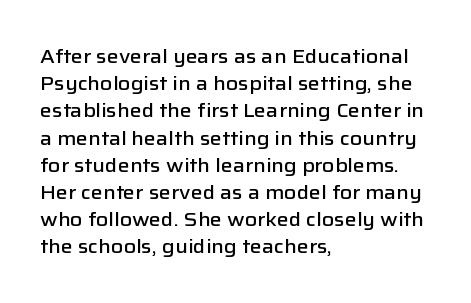
Q: Is the text bold? A: Semi-bold.
Q: Is the text italic (slanted)? A: No, it is upright.
Q: Is the text underlined? A: No.
Q: How is the paragraph aligned? A: Left-aligned.
Q: Is the spacing between letters normal or unusually wide? A: Normal.
Q: Is the spacing between lines tight, normal or loose? A: Normal.
